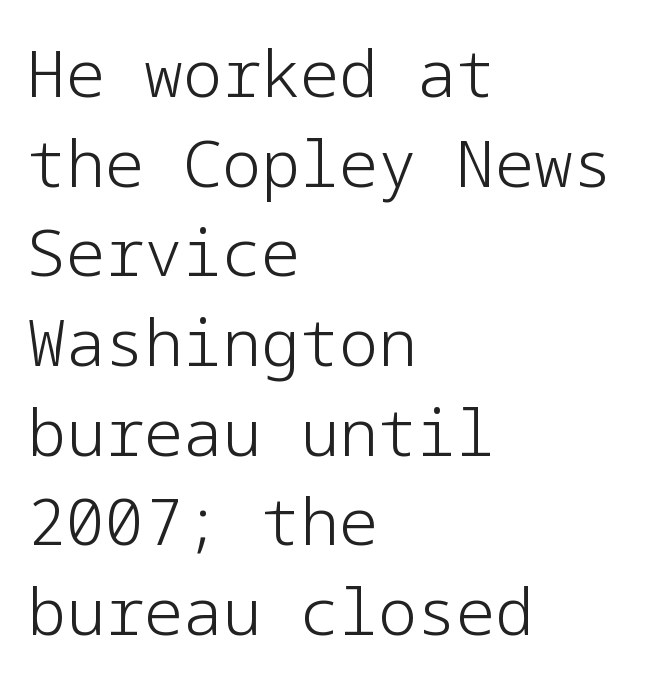
The image shows 65 px light sans-serif type, upright; set left-aligned, normal line spacing (1.38x), normal letter spacing, not underlined; low stroke contrast and a medium x-height.
